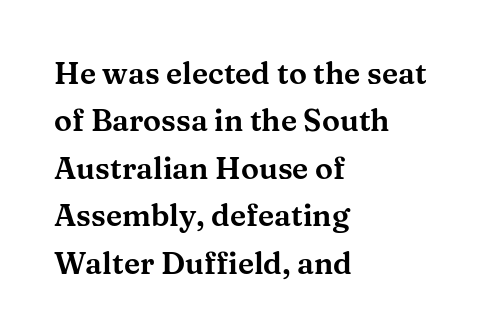
Q: Is the text italic (slanted)? A: No, it is upright.
Q: Is the typeface a serif or a sans-serif typeface? A: Serif.
Q: Is the text underlined? A: No.
Q: How is the paragraph aligned? A: Left-aligned.
Q: Is the spacing between letters normal or unusually wide? A: Normal.
Q: Is the spacing between lines tight, normal or loose? A: Normal.
Q: Width (condensed, normal, or wide)? A: Wide.
Q: Stroke contrast? A: Medium.
Q: x-height? A: Medium.
Q: Monospaced? A: No.
